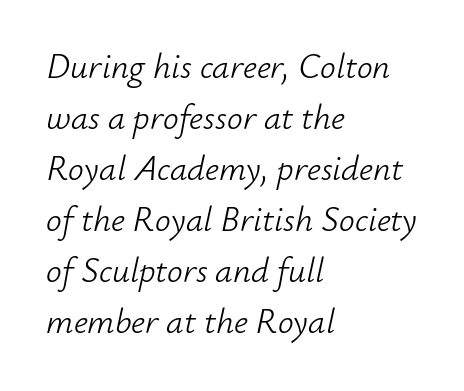
Summary of vertical rhythm: regular, with standard interline spacing. A typesetter would mark this as italic. Is the type heavy? It reads as light-to-regular instead. The glyphs are unaccompanied by any horizontal stroke below them. The paragraph shown leans on its left margin.
